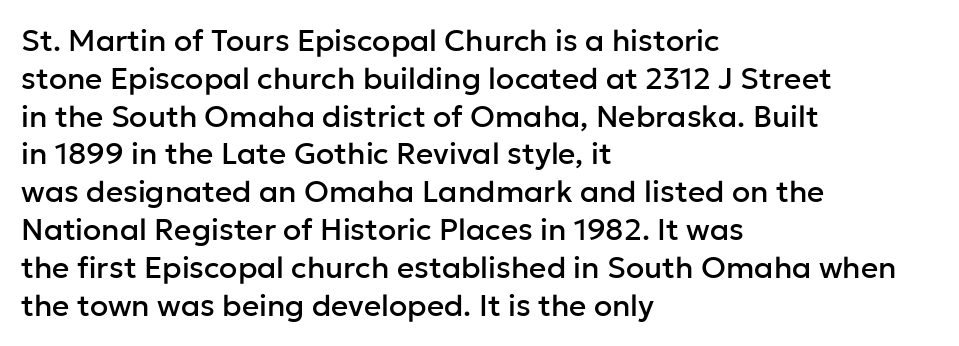
The image shows 30 px sans-serif type, upright; set left-aligned, normal line spacing (1.26x), normal letter spacing, not underlined; low stroke contrast and a medium x-height.
